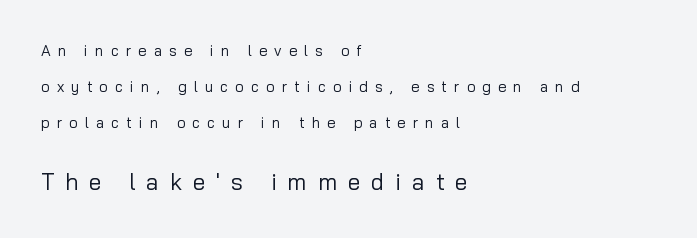
The rendering anchors every line to the left-hand side. Notice the wide empty band between every row — that's loose leading. The block sitting lower on the canvas is the one with enlarged characters. Is there any slant? The stems are plumb.
